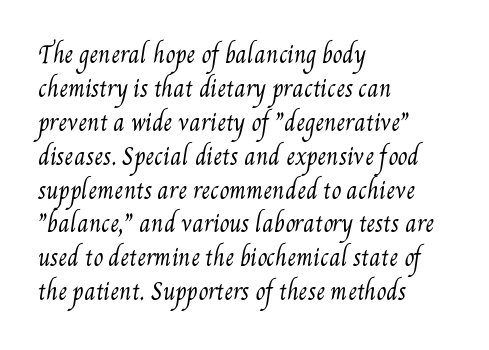
Q: Is the text bold? A: No.
Q: Is the text underlined? A: No.
Q: How is the paragraph aligned? A: Left-aligned.
Q: Is the spacing between letters normal or unusually wide? A: Normal.
Q: Is the spacing between lines tight, normal or loose? A: Normal.
